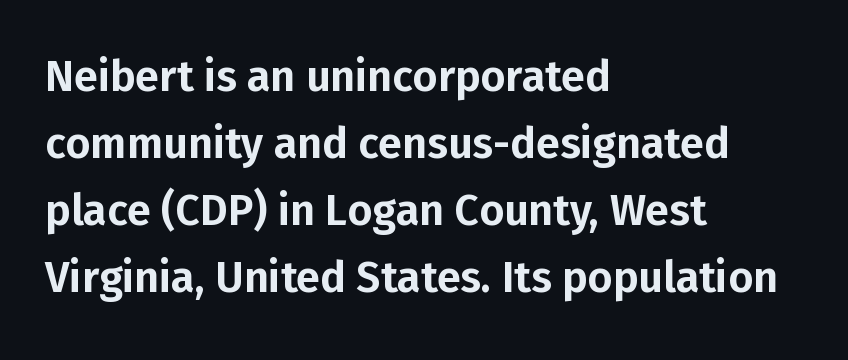
{"serif": "no", "italic": "no", "width": "normal", "stroke_contrast": "low", "x_height": "medium", "monospaced": "no", "underline": "no", "align": "left", "line_spacing": "normal", "line_spacing_ratio": 1.56, "letter_spacing": "normal", "letter_spacing_em": 0.0, "glyph_px": 43}
